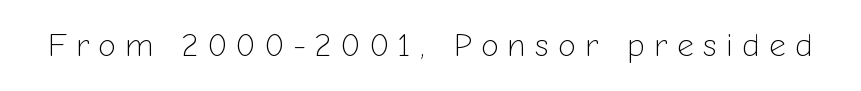
Q: Is the text bold? A: No.
Q: Is the text italic (slanted)? A: No, it is upright.
Q: Is the typeface a serif or a sans-serif typeface? A: Sans-serif.
Q: Is the text underlined? A: No.
Q: Is the spacing between letters normal or unusually wide? A: Unusually wide.
Q: Width (condensed, normal, or wide)? A: Normal.
Q: Stroke contrast? A: Low.
Q: x-height? A: Medium.
Q: Monospaced? A: No.
